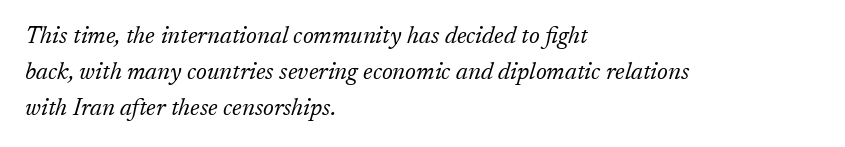
Q: Is the text bold? A: No.
Q: Is the text italic (slanted)? A: Yes, it leans right by about 17 degrees.
Q: Is the text underlined? A: No.
Q: How is the paragraph aligned? A: Left-aligned.
Q: Is the spacing between letters normal or unusually wide? A: Normal.
Q: Is the spacing between lines tight, normal or loose? A: Normal.
